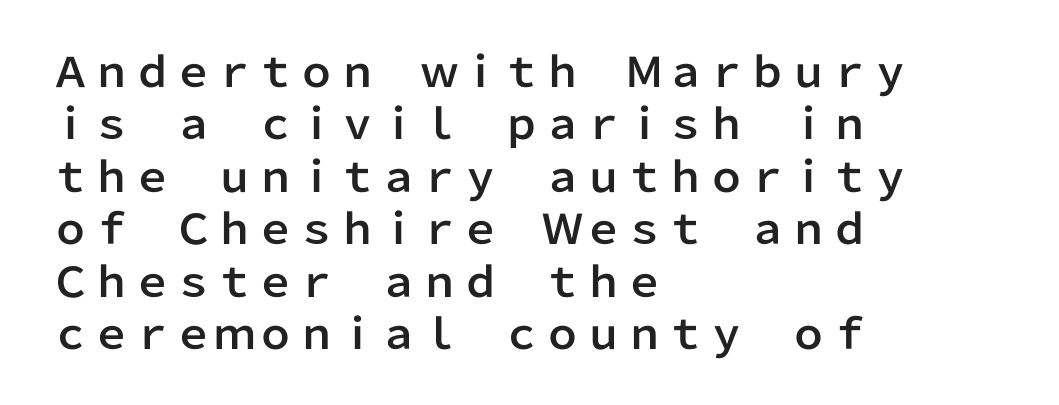
Normally led — the rows are evenly, conventionally spaced. The typeface chosen for these lines omits serifs. This rendering features lettering with no underline. These lines are set flush left with a ragged right edge.
